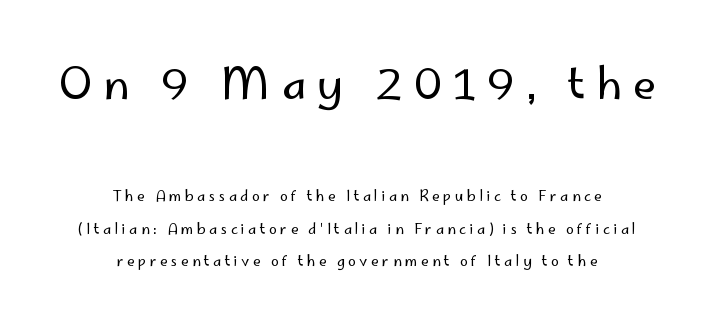
Q: Is the text bold? A: No.
Q: Is the text italic (slanted)? A: No, it is upright.
Q: Is the typeface a serif or a sans-serif typeface? A: Sans-serif.
Q: Is the text underlined? A: No.
Q: How is the paragraph aligned? A: Centered.
Q: Is the spacing between letters normal or unusually wide? A: Unusually wide.
Q: Is the spacing between lines tight, normal or loose? A: Loose.
Q: Which block of text is set in a larger size, the first (top) or the second (bottom)? A: The first (top) one.
Q: Width (condensed, normal, or wide)? A: Normal.
Q: Stroke contrast? A: Low.
Q: x-height? A: Small.
Q: Monospaced? A: No.
